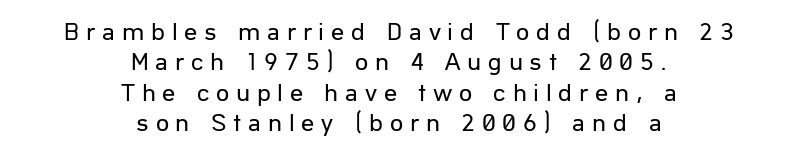
The image shows 26 px text type, upright; set centered, line spacing 1.17x, unusually wide letter spacing (+0.26 em), not underlined.
